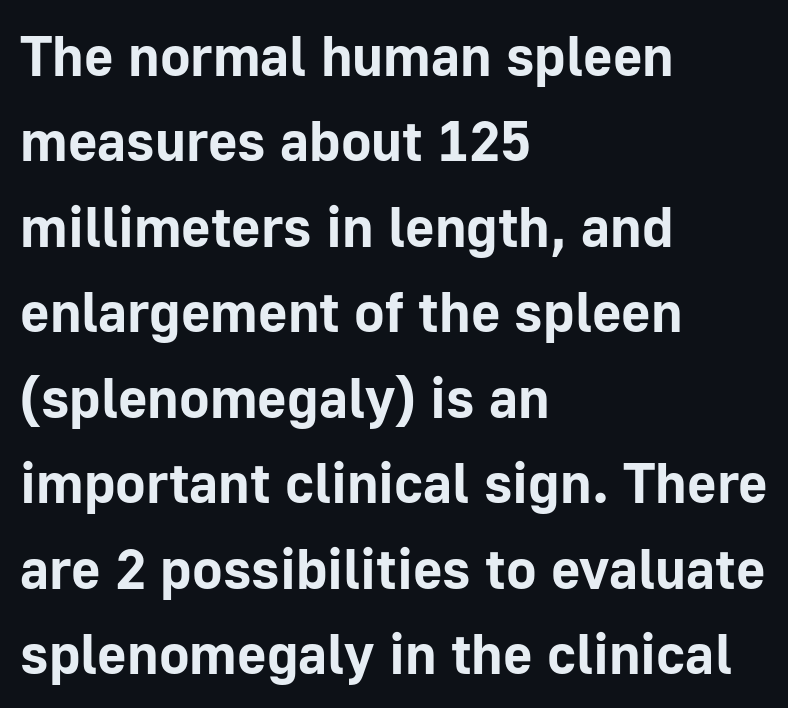
The rag falls on the right side of this text block. Letter spacing: default. Do the letters lean? They stand straight. Underlining? Definitely not there. Vertically, the passage feels balanced, rows spaced as you'd expect. Do the characters align in a grid? No, the font is proportional.
